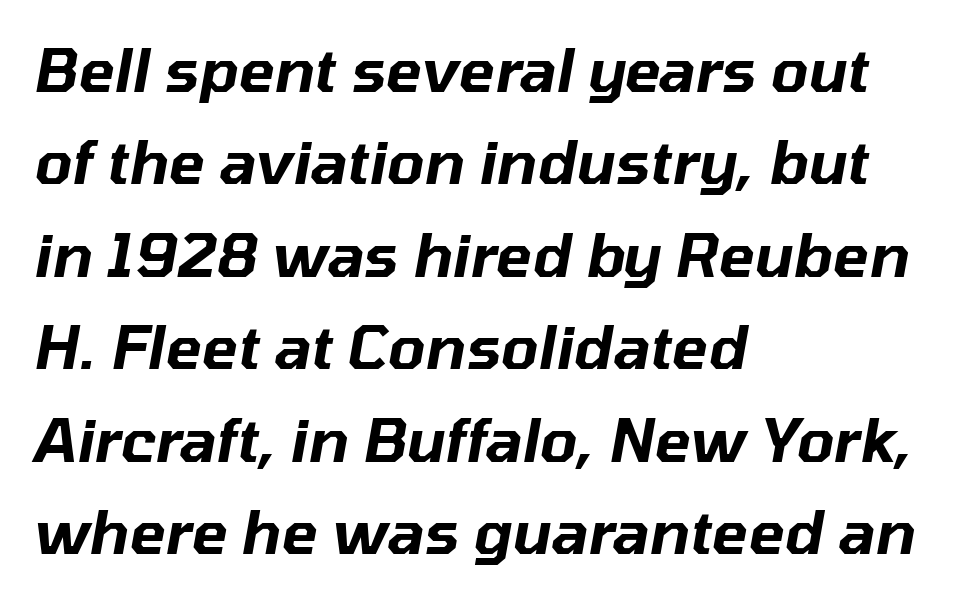
The horizontal fit of the characters is conventional and even. One-word summary of the alignment: left. Is the type slanted? Yes — the strokes lean at a clear angle. Varying glyph widths throughout — classic text-font behaviour. Vertical spacing — default. Rule under the text: the space is simply empty.
